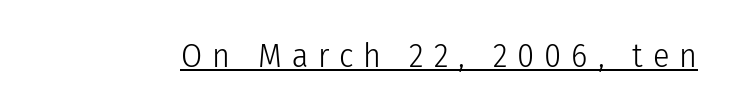
The image shows 34 px light, condensed sans-serif type, upright; set unusually wide letter spacing (+0.29 em), underlined; low stroke contrast and a medium x-height.
